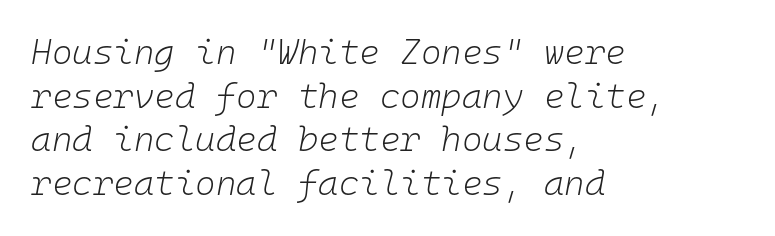
{"italic": "yes", "lean": "right", "slant_degrees": 10, "bold": "no", "weight": "light", "width": "normal", "stroke_contrast": "low", "x_height": "medium", "monospaced": "yes", "underline": "no", "align": "left", "line_spacing": "normal", "line_spacing_ratio": 1.25, "letter_spacing": "normal", "letter_spacing_em": 0.0, "glyph_px": 35}
